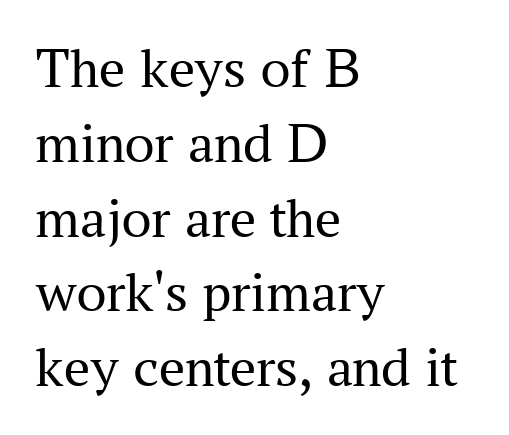
It's the straight-up-and-down kind of type. The face used here is proportionally spaced, like ordinary book or web type. Type without underlining. The strokes carry an ordinary text weight at most.
